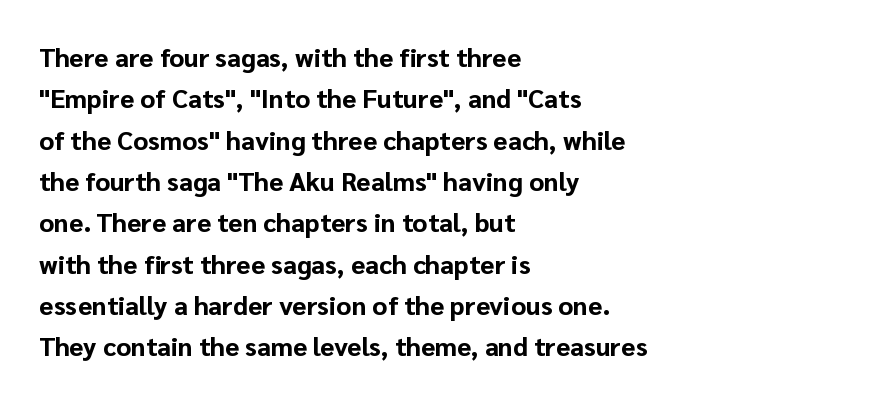
Q: Is the text bold? A: Yes.
Q: Is the text italic (slanted)? A: No, it is upright.
Q: Is the text underlined? A: No.
Q: How is the paragraph aligned? A: Left-aligned.
Q: Is the spacing between letters normal or unusually wide? A: Normal.
Q: Is the spacing between lines tight, normal or loose? A: Normal.
